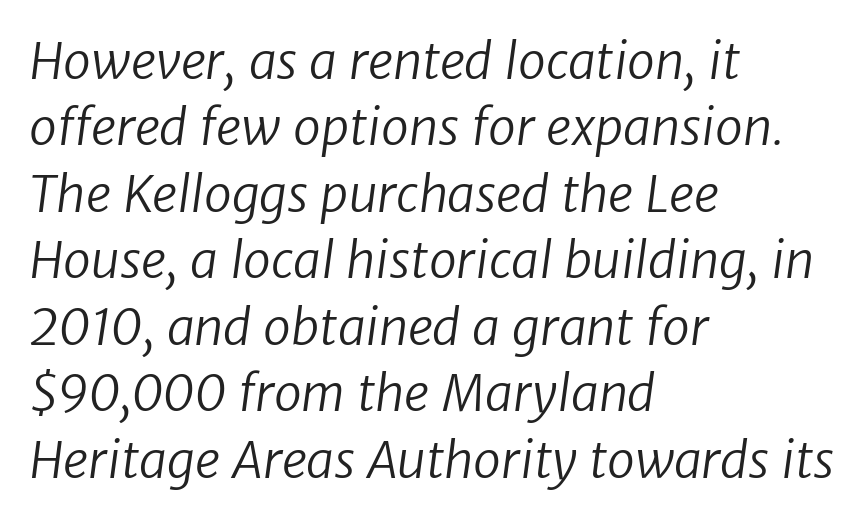
The image shows 50 px regular-weight sans-serif type; set left-aligned, normal line spacing (1.33x), normal letter spacing, not underlined; low stroke contrast and a medium x-height.
